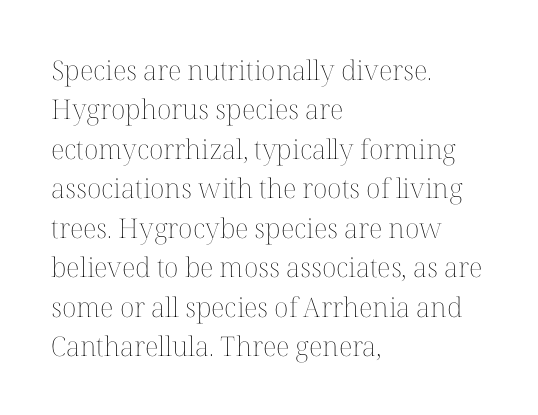
{"italic": "no", "bold": "no", "underline": "no", "align": "left", "line_spacing": "normal", "line_spacing_ratio": 1.46, "letter_spacing": "normal", "letter_spacing_em": 0.0, "glyph_px": 27}
